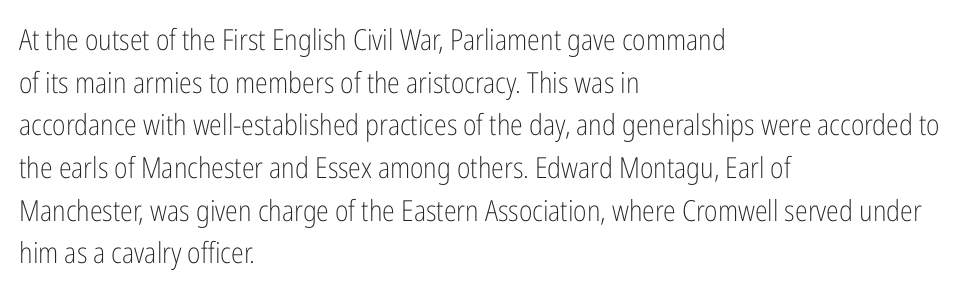
Q: Is the text bold? A: No.
Q: Is the text italic (slanted)? A: No, it is upright.
Q: Is the typeface a serif or a sans-serif typeface? A: Sans-serif.
Q: Is the text underlined? A: No.
Q: How is the paragraph aligned? A: Left-aligned.
Q: Is the spacing between letters normal or unusually wide? A: Normal.
Q: Is the spacing between lines tight, normal or loose? A: Normal.
Q: Width (condensed, normal, or wide)? A: Condensed.
Q: Stroke contrast? A: Low.
Q: x-height? A: Medium.
Q: Monospaced? A: No.
